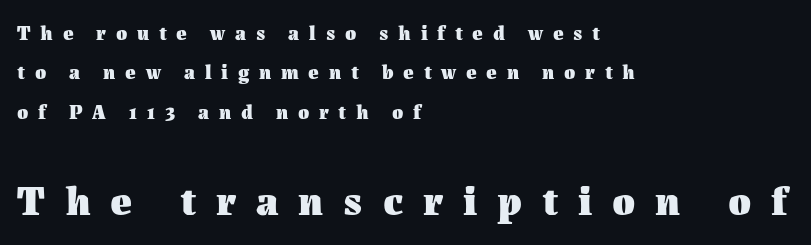
The image shows 41 px heavy type, upright; set left-aligned, loose line spacing (1.97x), unusually wide letter spacing (+0.49 em), not underlined; the second (bottom) block is 2.05x larger; medium stroke contrast and a medium x-height.
